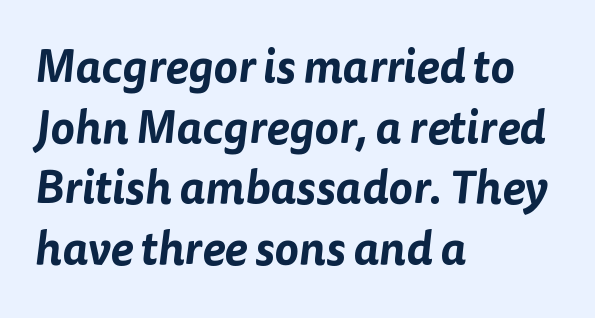
The image shows 46 px sans-serif type; set left-aligned, normal line spacing (1.32x), normal letter spacing, not underlined; low stroke contrast and a medium x-height.
